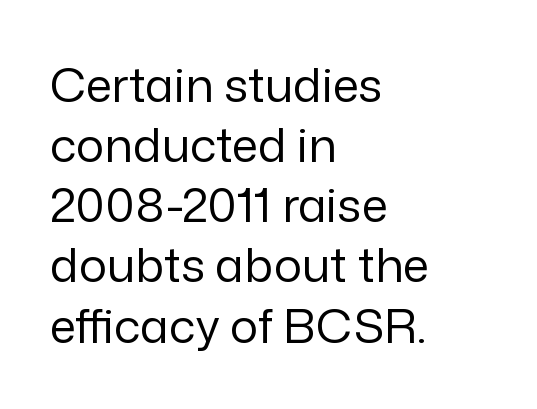
Teacher's note: observe the even left margin — that is flush-left alignment. The letters advance in unequal steps, a hallmark of proportional type. The font's upright variant was chosen for this text. Unlike a traditional serif, this face leaves its strokes unadorned. Does the leading feel generous? No, just average.
